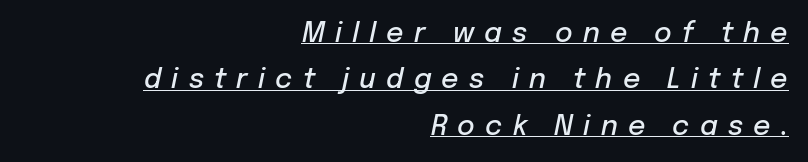
The axis of the letterforms is tilted away from vertical. A rule runs beneath these lines of type. The rendering uses a semibold face; strokes are thickened but not to full bold. Glyph-to-glyph distance is far greater than everyday printed text.
